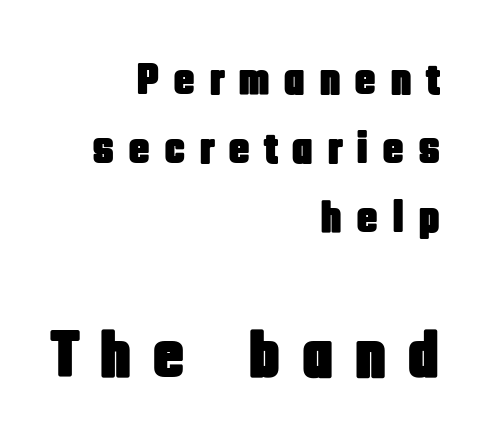
Q: Is the text italic (slanted)? A: No, it is upright.
Q: Is the typeface a serif or a sans-serif typeface? A: Sans-serif.
Q: Is the text underlined? A: No.
Q: How is the paragraph aligned? A: Right-aligned.
Q: Is the spacing between letters normal or unusually wide? A: Unusually wide.
Q: Is the spacing between lines tight, normal or loose? A: Normal.
Q: Which block of text is set in a larger size, the first (top) or the second (bottom)? A: The second (bottom) one.
Q: Width (condensed, normal, or wide)? A: Condensed.
Q: Stroke contrast? A: Low.
Q: x-height? A: Large.
Q: Monospaced? A: No.
